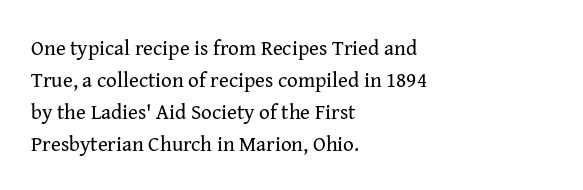
The image shows 21 px text type, upright; set left-aligned, normal line spacing (1.52x), normal letter spacing, not underlined.
